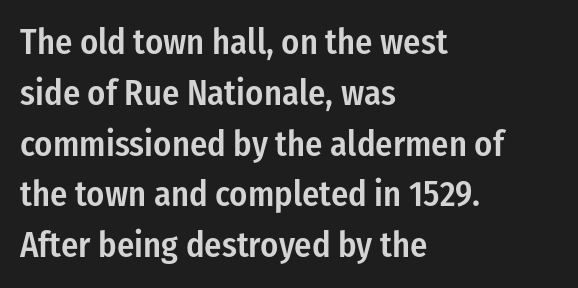
The image shows 36 px semibold, condensed sans-serif type, upright; set left-aligned, normal line spacing (1.41x), normal letter spacing, not underlined; low stroke contrast and a medium x-height.
